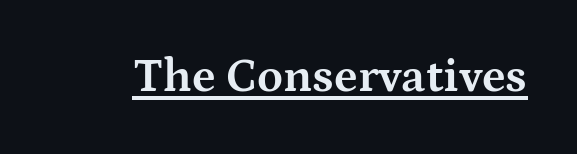
{"serif": "yes", "italic": "no", "bold": "yes", "weight": "bold", "width": "wide", "stroke_contrast": "medium", "x_height": "medium", "monospaced": "no", "underline": "yes", "letter_spacing": "normal", "letter_spacing_em": 0.0, "glyph_px": 47}
